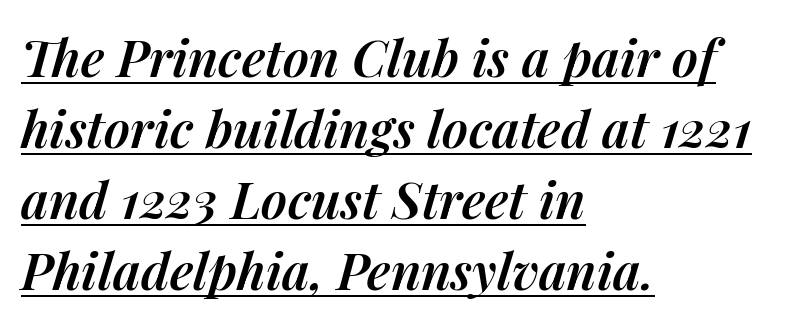
The image shows 51 px semibold type, italic (leaning right); set left-aligned, normal line spacing (1.39x), normal letter spacing, underlined; medium stroke contrast and a medium x-height.
